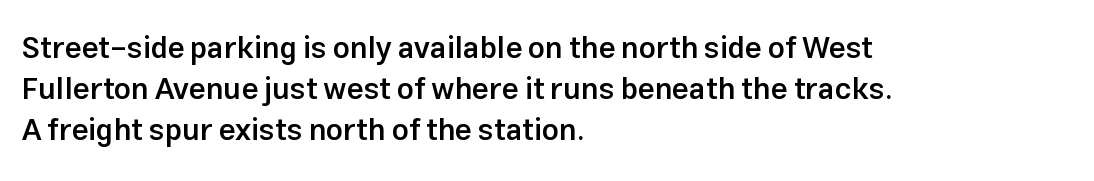
Q: Is the text bold? A: Semi-bold.
Q: Is the text italic (slanted)? A: No, it is upright.
Q: Is the typeface a serif or a sans-serif typeface? A: Sans-serif.
Q: Is the text underlined? A: No.
Q: How is the paragraph aligned? A: Left-aligned.
Q: Is the spacing between letters normal or unusually wide? A: Normal.
Q: Is the spacing between lines tight, normal or loose? A: Normal.
Q: Width (condensed, normal, or wide)? A: Normal.
Q: Stroke contrast? A: Low.
Q: x-height? A: Medium.
Q: Monospaced? A: No.
